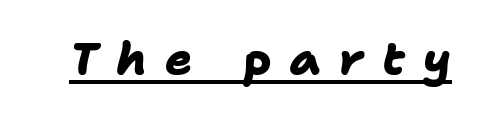
{"serif": "no", "bold": "yes", "weight": "heavy", "width": "normal", "stroke_contrast": "low", "x_height": "medium", "monospaced": "no", "underline": "yes", "letter_spacing": "wide", "letter_spacing_em": 0.4, "glyph_px": 45}
